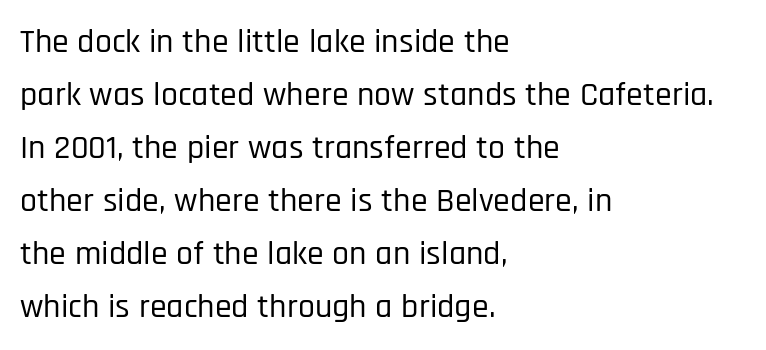
The image shows 34 px condensed sans-serif type, upright; set left-aligned, normal line spacing (1.56x), normal letter spacing, not underlined; low stroke contrast and a large x-height.
